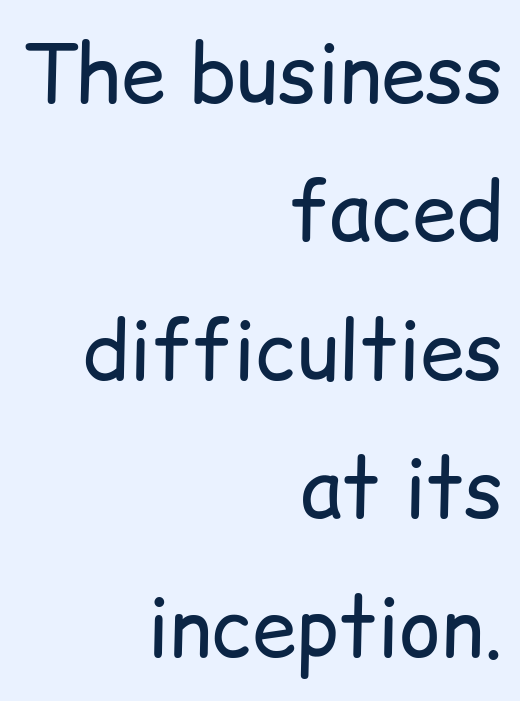
{"serif": "no", "italic": "no", "bold": "no", "weight": "regular", "width": "normal", "stroke_contrast": "low", "x_height": "medium", "monospaced": "no", "underline": "no", "align": "right", "line_spacing_ratio": 1.73, "letter_spacing": "normal", "letter_spacing_em": 0.0, "glyph_px": 80}
